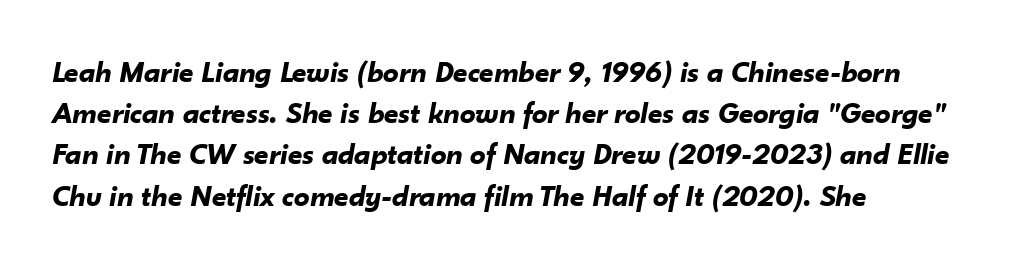
The image shows 31 px bold type, italic (leaning right); set left-aligned, normal line spacing (1.33x), normal letter spacing, not underlined; low stroke contrast and a small x-height.
